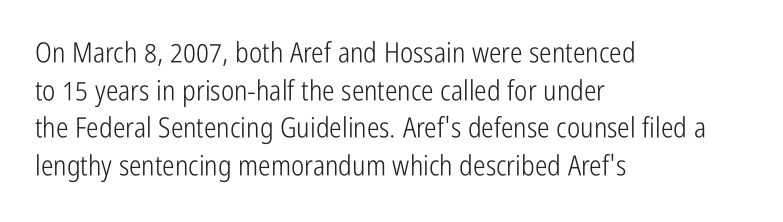
The image shows 28 px light, condensed sans-serif type, upright; set left-aligned, normal line spacing (1.34x), normal letter spacing, not underlined; low stroke contrast and a medium x-height.
